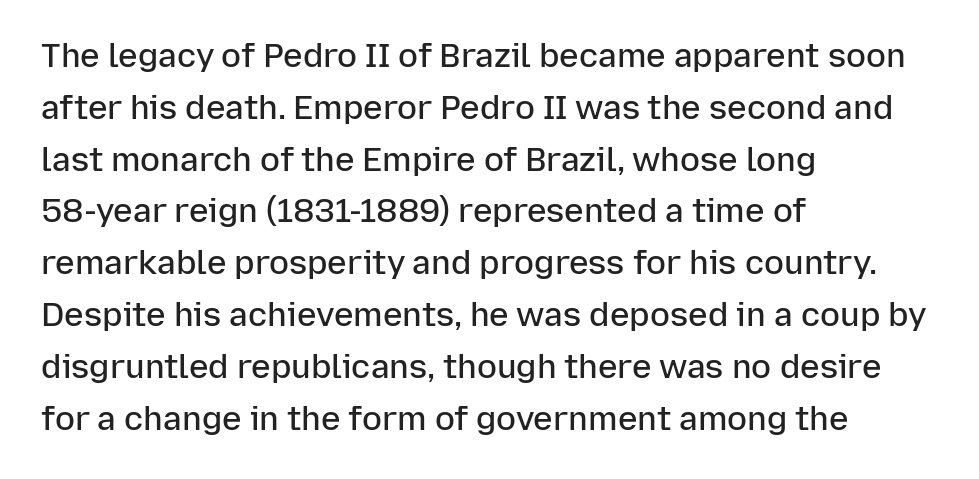
Q: Is the text bold? A: Semi-bold.
Q: Is the text italic (slanted)? A: No, it is upright.
Q: Is the typeface a serif or a sans-serif typeface? A: Sans-serif.
Q: Is the text underlined? A: No.
Q: How is the paragraph aligned? A: Left-aligned.
Q: Is the spacing between letters normal or unusually wide? A: Normal.
Q: Is the spacing between lines tight, normal or loose? A: Normal.
Q: Width (condensed, normal, or wide)? A: Normal.
Q: Stroke contrast? A: Low.
Q: x-height? A: Medium.
Q: Monospaced? A: No.
